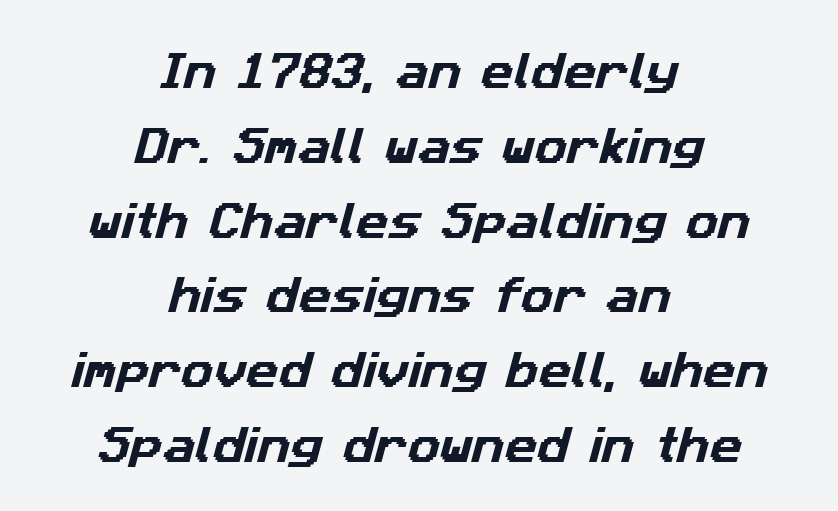
Q: Is the typeface a serif or a sans-serif typeface? A: Sans-serif.
Q: Is the text underlined? A: No.
Q: How is the paragraph aligned? A: Centered.
Q: Is the spacing between letters normal or unusually wide? A: Normal.
Q: Width (condensed, normal, or wide)? A: Normal.
Q: Stroke contrast? A: Low.
Q: x-height? A: Medium.
Q: Monospaced? A: No.
